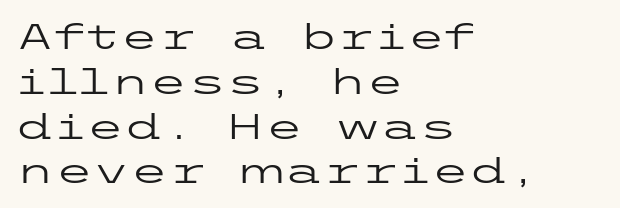
Q: Is the text bold? A: No.
Q: Is the text italic (slanted)? A: No, it is upright.
Q: Is the typeface a serif or a sans-serif typeface? A: Sans-serif.
Q: Is the text underlined? A: No.
Q: How is the paragraph aligned? A: Left-aligned.
Q: Is the spacing between letters normal or unusually wide? A: Normal.
Q: Is the spacing between lines tight, normal or loose? A: Normal.
Q: Width (condensed, normal, or wide)? A: Wide.
Q: Stroke contrast? A: Low.
Q: x-height? A: Medium.
